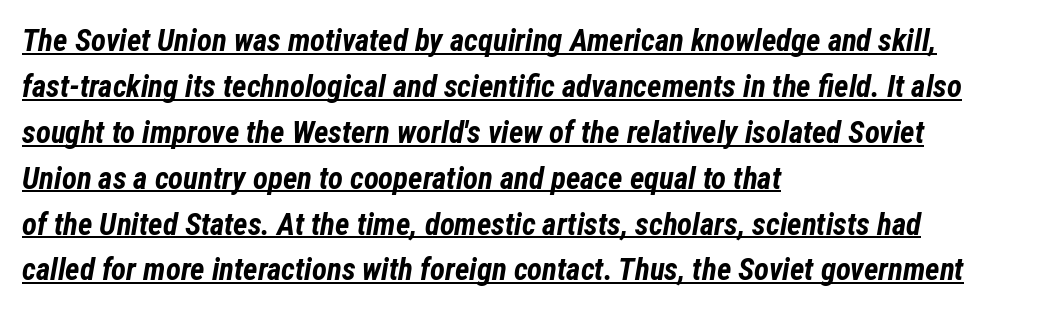
Q: Is the text bold? A: Yes.
Q: Is the text italic (slanted)? A: Yes, it leans right by about 12 degrees.
Q: Is the text underlined? A: Yes.
Q: How is the paragraph aligned? A: Left-aligned.
Q: Is the spacing between letters normal or unusually wide? A: Normal.
Q: Is the spacing between lines tight, normal or loose? A: Normal.
Q: Width (condensed, normal, or wide)? A: Condensed.
Q: Stroke contrast? A: Low.
Q: x-height? A: Medium.
Q: Monospaced? A: No.
